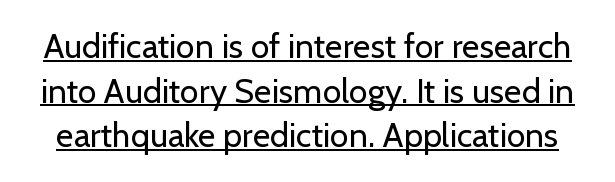
Character widths vary here, with narrow letters taking less room than wide ones. On a weight scale, this lands at 450 or below. No extra tracking has been applied to these lines. You can tell it's not italic because the verticals are truly vertical.
